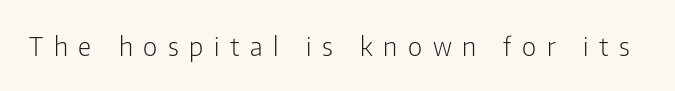
The image shows 26 px text type, upright; set unusually wide letter spacing (+0.41 em), not underlined.
